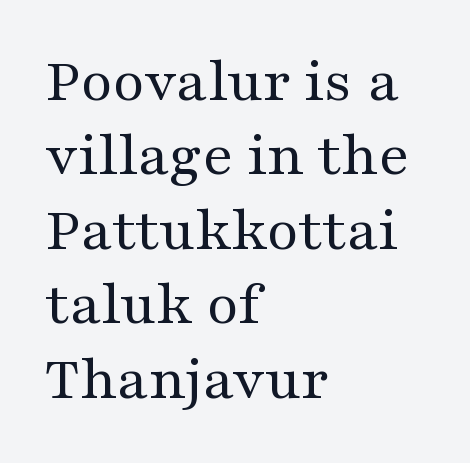
One-word summary of the alignment: left. Compared with typical body copy, the letter spacing here is the same. This is roman type, the default non-slanted kind. The glyphs in this specimen are seriffed.
